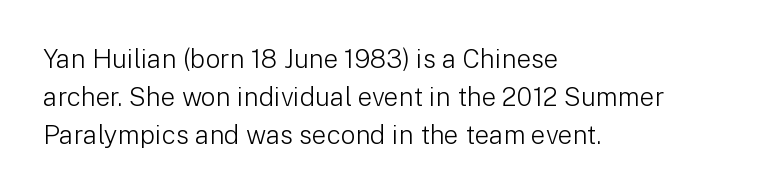
The image shows 26 px text type, upright; set left-aligned, normal line spacing (1.46x), normal letter spacing, not underlined.
